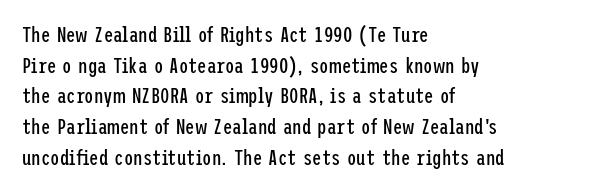
The image shows 21 px text type, upright; set left-aligned, normal line spacing (1.46x), normal letter spacing, not underlined.
